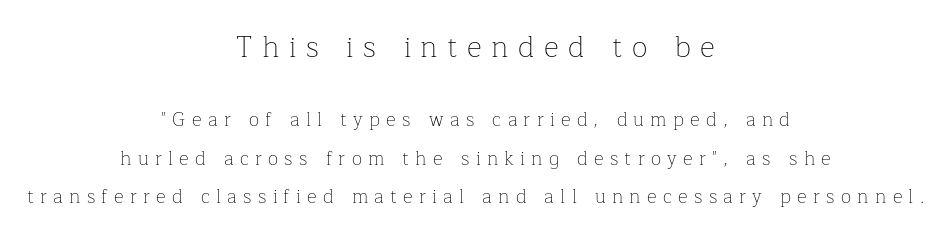
The image shows 29 px thin serif type, upright; set centered, loose line spacing (2.01x), unusually wide letter spacing (+0.33 em), not underlined; the first (top) block is 1.53x larger; low stroke contrast and a medium x-height.
